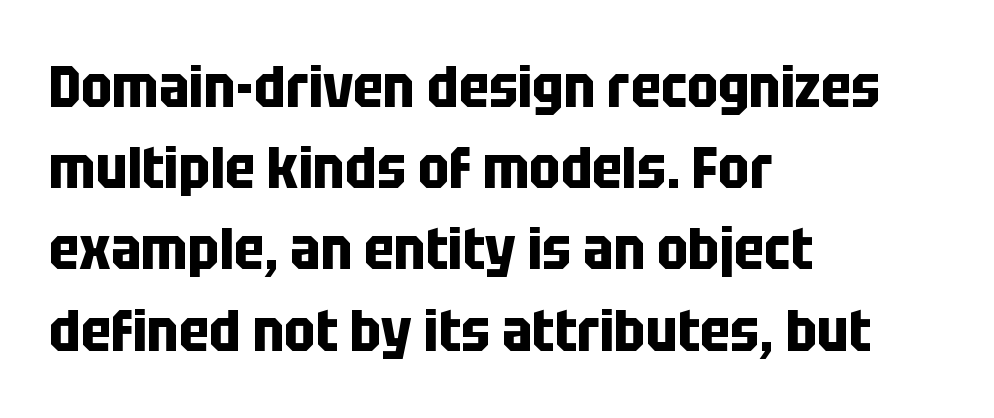
Q: Is the text bold? A: Yes.
Q: Is the text italic (slanted)? A: No, it is upright.
Q: Is the typeface a serif or a sans-serif typeface? A: Sans-serif.
Q: Is the text underlined? A: No.
Q: How is the paragraph aligned? A: Left-aligned.
Q: Is the spacing between letters normal or unusually wide? A: Normal.
Q: Is the spacing between lines tight, normal or loose? A: Normal.
Q: Width (condensed, normal, or wide)? A: Condensed.
Q: Stroke contrast? A: Low.
Q: x-height? A: Large.
Q: Monospaced? A: No.
